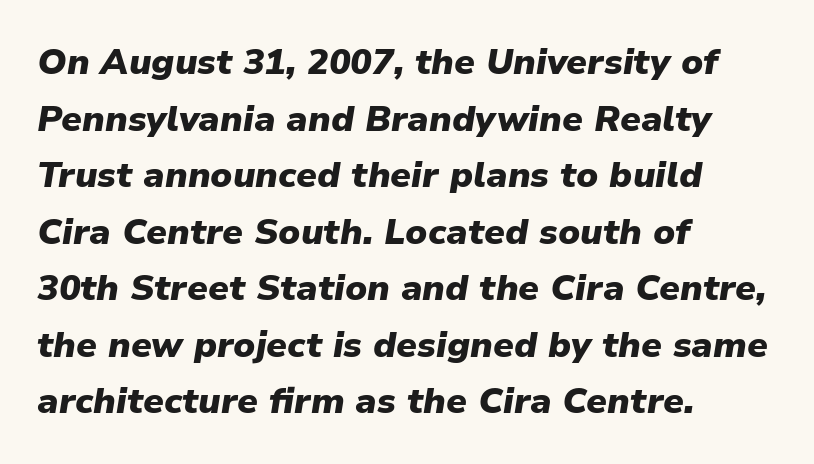
{"italic": "yes", "lean": "right", "slant_degrees": 9, "bold": "yes", "weight": "heavy", "width": "normal", "stroke_contrast": "low", "x_height": "medium", "monospaced": "no", "underline": "no", "align": "left", "line_spacing": "normal", "line_spacing_ratio": 1.57, "letter_spacing": "normal", "letter_spacing_em": 0.0, "glyph_px": 36}
